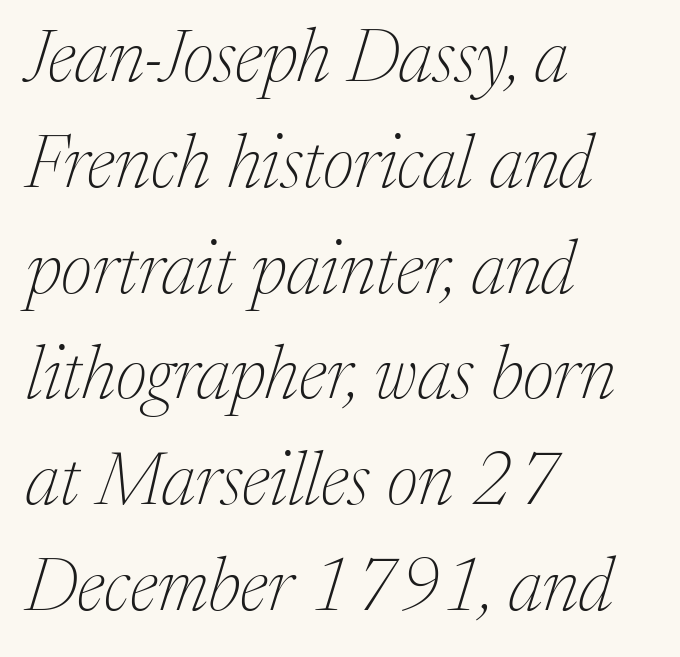
The image shows 74 px thin serif type, italic (leaning right); set left-aligned, normal line spacing (1.43x), normal letter spacing, not underlined; medium stroke contrast and a medium x-height.
